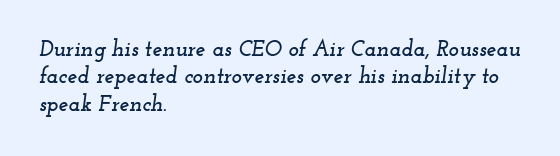
{"italic": "yes", "lean": "right", "slant_degrees": 12, "underline": "no", "align": "left", "line_spacing_ratio": 1.24, "letter_spacing": "normal", "letter_spacing_em": 0.0, "glyph_px": 22}
